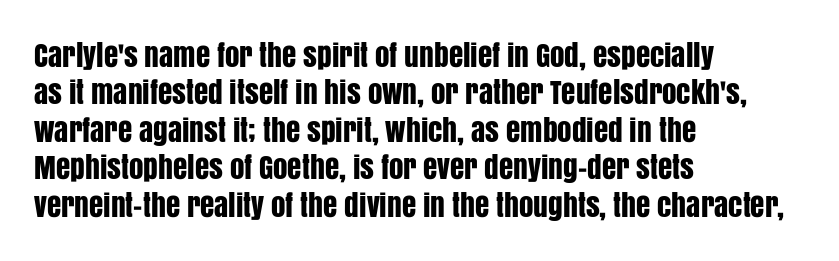
Q: Is the text italic (slanted)? A: No, it is upright.
Q: Is the typeface a serif or a sans-serif typeface? A: Sans-serif.
Q: Is the text underlined? A: No.
Q: How is the paragraph aligned? A: Left-aligned.
Q: Is the spacing between letters normal or unusually wide? A: Normal.
Q: Is the spacing between lines tight, normal or loose? A: Normal.
Q: Width (condensed, normal, or wide)? A: Condensed.
Q: Stroke contrast? A: Low.
Q: x-height? A: Large.
Q: Monospaced? A: No.
